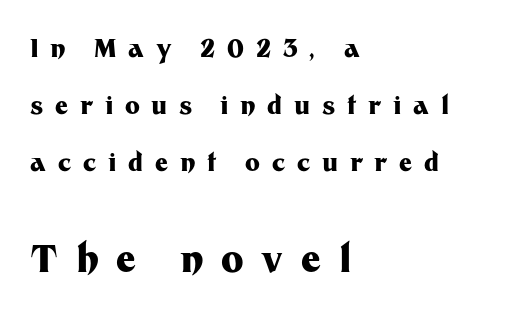
Q: Is the text bold? A: Yes.
Q: Is the text italic (slanted)? A: No, it is upright.
Q: Is the typeface a serif or a sans-serif typeface? A: Sans-serif.
Q: Is the text underlined? A: No.
Q: How is the paragraph aligned? A: Left-aligned.
Q: Is the spacing between letters normal or unusually wide? A: Unusually wide.
Q: Is the spacing between lines tight, normal or loose? A: Loose.
Q: Which block of text is set in a larger size, the first (top) or the second (bottom)? A: The second (bottom) one.
Q: Width (condensed, normal, or wide)? A: Normal.
Q: Stroke contrast? A: Medium.
Q: x-height? A: Medium.
Q: Monospaced? A: No.
